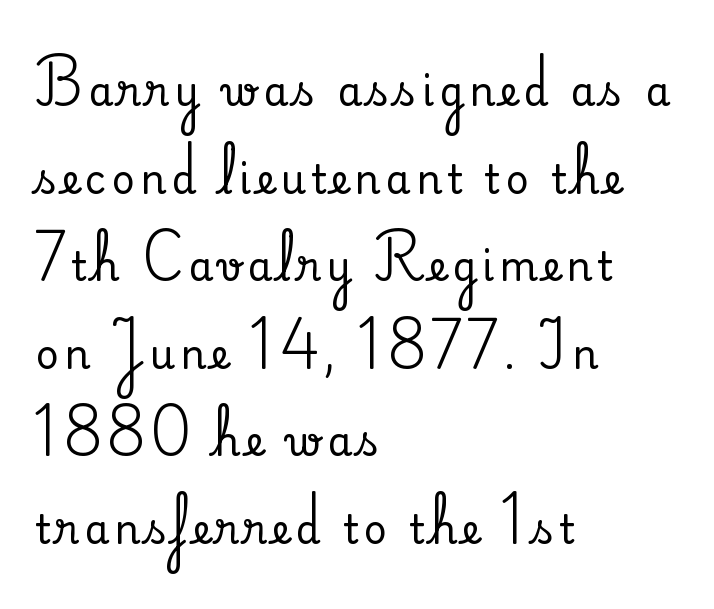
Q: Is the text italic (slanted)? A: No, it is upright.
Q: Is the typeface a serif or a sans-serif typeface? A: Serif.
Q: Is the text underlined? A: No.
Q: How is the paragraph aligned? A: Left-aligned.
Q: Is the spacing between lines tight, normal or loose? A: Loose.
Q: Width (condensed, normal, or wide)? A: Normal.
Q: Stroke contrast? A: Medium.
Q: x-height? A: Small.
Q: Monospaced? A: No.
